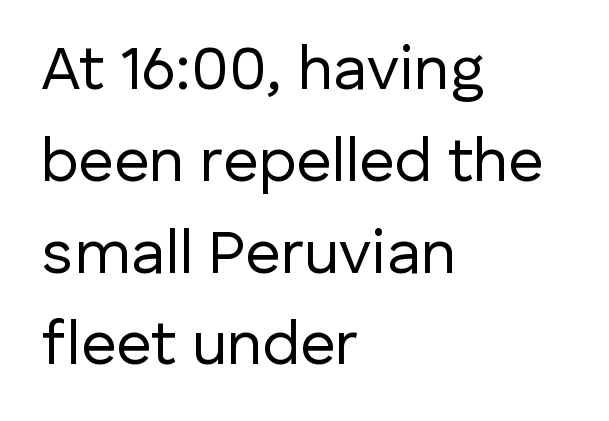
The image shows 62 px regular-weight sans-serif type, upright; set left-aligned, normal line spacing (1.48x), normal letter spacing, not underlined; low stroke contrast and a medium x-height.
